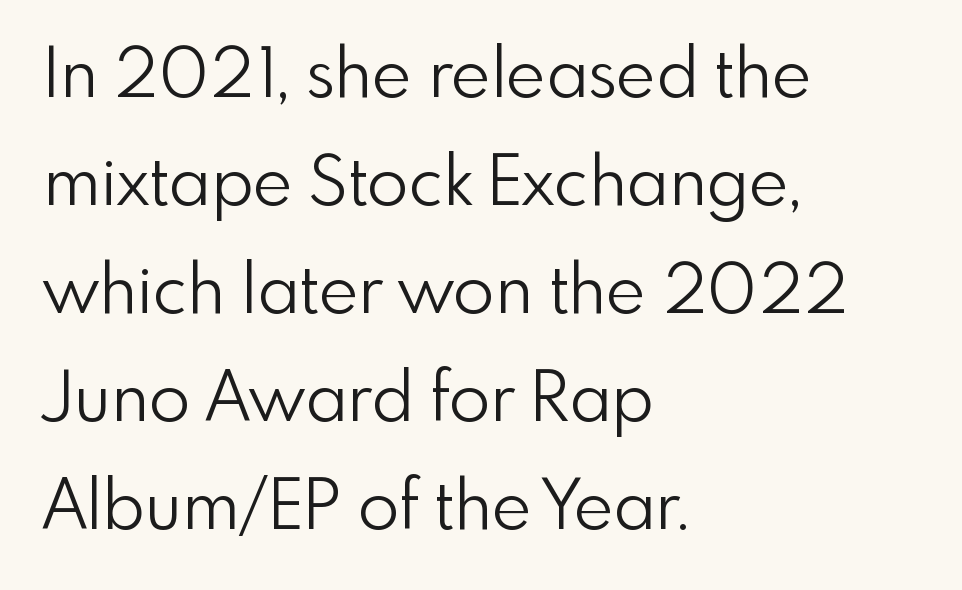
The image shows 68 px light sans-serif type, upright; set left-aligned, normal line spacing (1.59x), normal letter spacing, not underlined; a small x-height.
